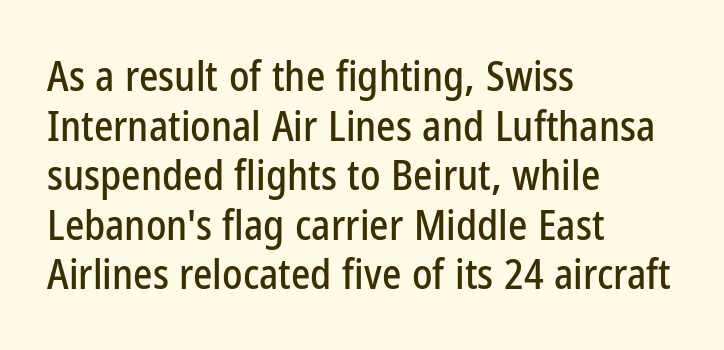
{"serif": "no", "italic": "no", "width": "condensed", "stroke_contrast": "low", "x_height": "medium", "monospaced": "no", "underline": "no", "align": "left", "line_spacing_ratio": 1.21, "letter_spacing": "normal", "letter_spacing_em": 0.0, "glyph_px": 41}
